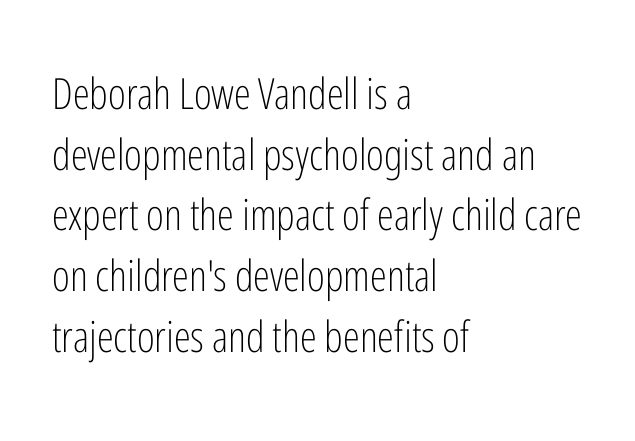
Letters rest on an invisible, unmarked baseline. Which margin do the lines hug? The left one — the right edge is uneven. What kind of face is this? One without serifs — a sans. Horizontal bands of white between lines are of average thickness. How are the letters spaced? Ordinarily, with no added tracking.
